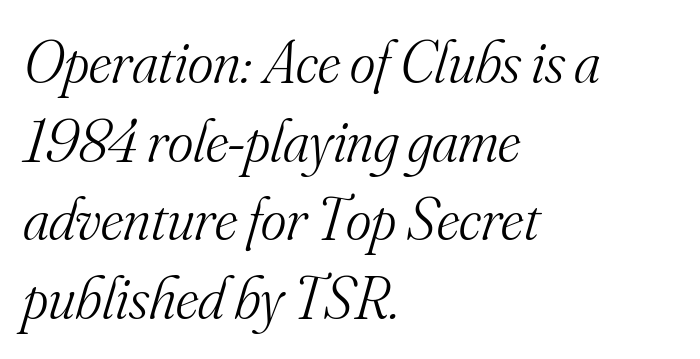
The image shows 61 px light serif type, italic (leaning right); set left-aligned, normal line spacing (1.29x), normal letter spacing, not underlined; medium stroke contrast and a small x-height.
